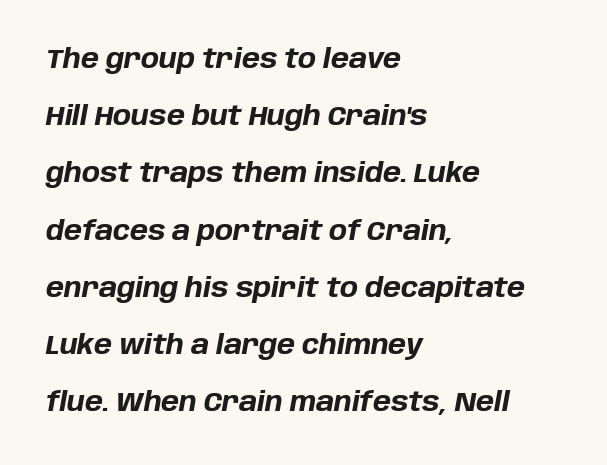
{"italic": "yes", "lean": "right", "slant_degrees": 10, "bold": "yes", "underline": "no", "align": "left", "line_spacing": "loose", "line_spacing_ratio": 2.12, "letter_spacing": "normal", "letter_spacing_em": 0.0, "glyph_px": 27}
